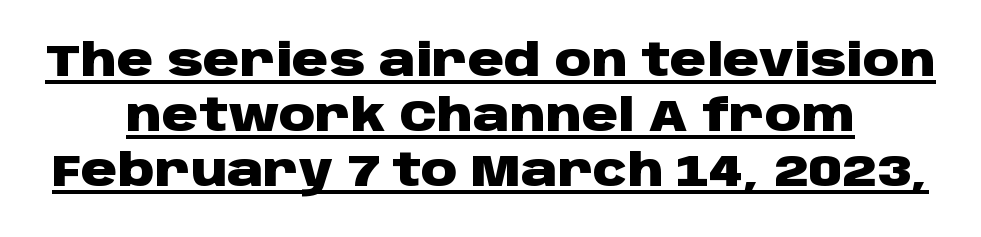
{"serif": "no", "italic": "no", "bold": "yes", "weight": "heavy", "width": "wide", "stroke_contrast": "low", "x_height": "large", "monospaced": "no", "underline": "yes", "align": "center", "line_spacing_ratio": 1.22, "letter_spacing": "normal", "letter_spacing_em": 0.0, "glyph_px": 45}
